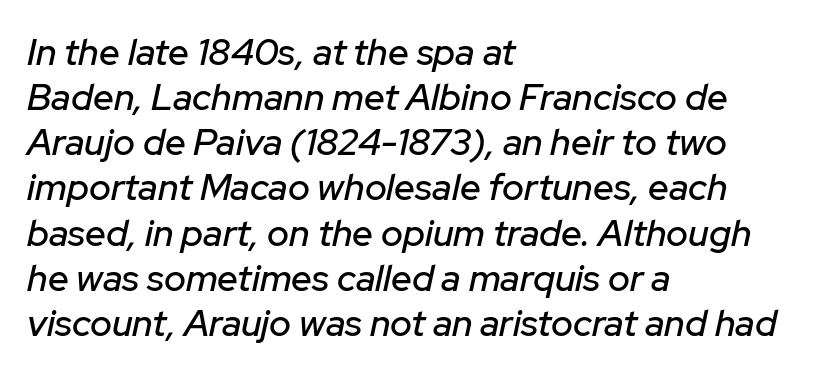
The image shows 37 px text type, italic (leaning right); set left-aligned, line spacing 1.22x, normal letter spacing, not underlined; low stroke contrast and a medium x-height.
